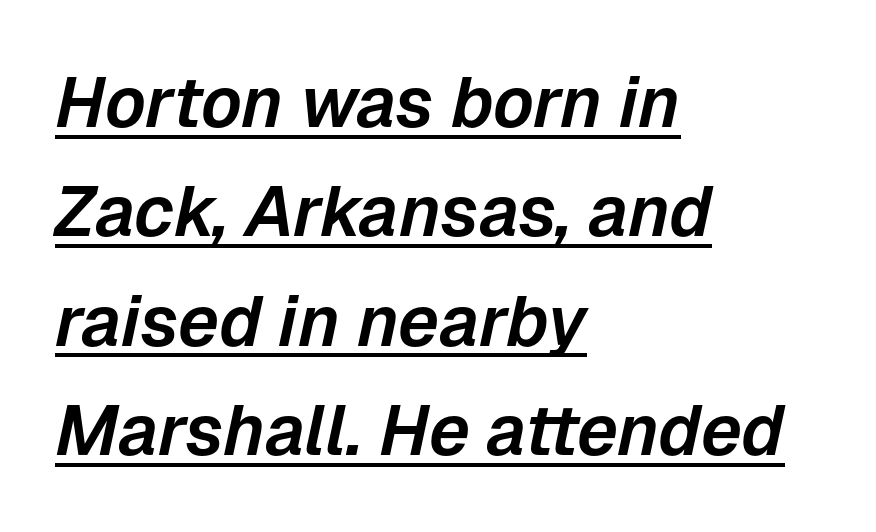
The image shows 71 px text type, italic (leaning right); set left-aligned, normal line spacing (1.54x), normal letter spacing, underlined; low stroke contrast and a medium x-height.
